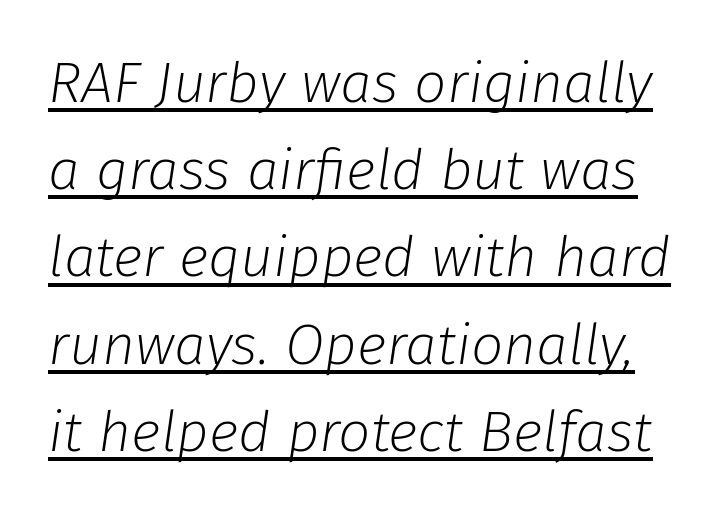
The image shows 57 px light type, italic (leaning right); set normal line spacing (1.53x), normal letter spacing, underlined; low stroke contrast and a medium x-height.
